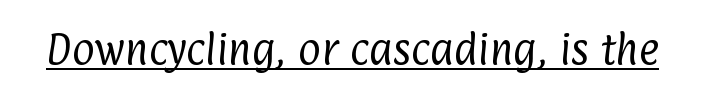
The image shows 35 px regular-weight, condensed sans-serif type; set normal letter spacing, underlined; low stroke contrast and a medium x-height.
